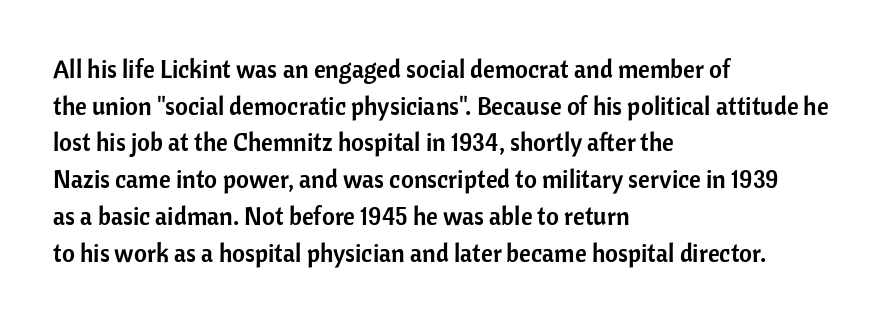
{"italic": "no", "underline": "no", "align": "left", "line_spacing": "normal", "line_spacing_ratio": 1.47, "letter_spacing": "normal", "letter_spacing_em": 0.0, "glyph_px": 25}
